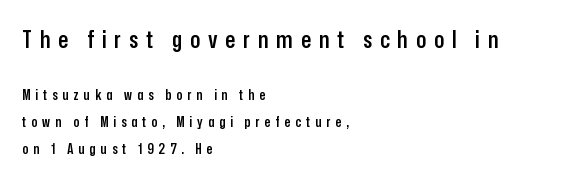
Horizontal alignment here is leftward, the default for most running prose. The passage shown has open, widely tracked lettering throughout. Compared with typical paragraphs, the rows here are farther apart. Large over small — that's the arrangement of the two blocks here. Nope, not italic — everything's standing straight.
